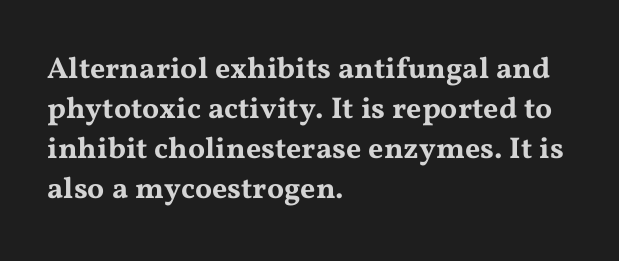
Character widths vary here, with narrow letters taking less room than wide ones. Letterform terminals end in serifs throughout the passage. Horizontal alignment here is leftward, the default for most running prose. Horizontal bands of white between lines are of average thickness.
